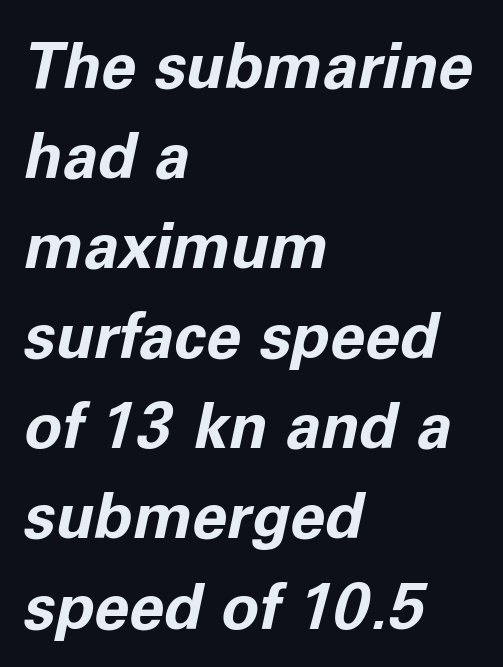
Q: Is the text bold? A: Yes.
Q: Is the text italic (slanted)? A: Yes, it leans right by about 11 degrees.
Q: Is the text underlined? A: No.
Q: How is the paragraph aligned? A: Left-aligned.
Q: Is the spacing between letters normal or unusually wide? A: Normal.
Q: Is the spacing between lines tight, normal or loose? A: Normal.
Q: Width (condensed, normal, or wide)? A: Normal.
Q: Stroke contrast? A: Low.
Q: x-height? A: Medium.
Q: Monospaced? A: No.
